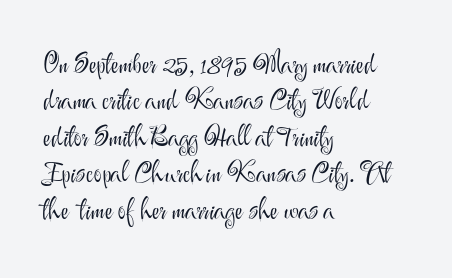
The image shows 27 px text type; set left-aligned, normal line spacing (1.35x), normal letter spacing, not underlined.
